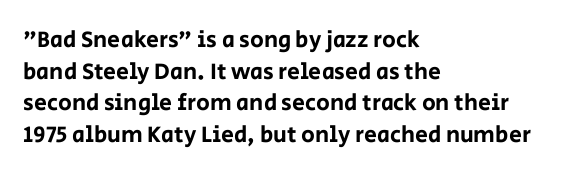
{"italic": "no", "underline": "no", "align": "left", "line_spacing": "normal", "line_spacing_ratio": 1.38, "letter_spacing": "normal", "letter_spacing_em": 0.0, "glyph_px": 23}
